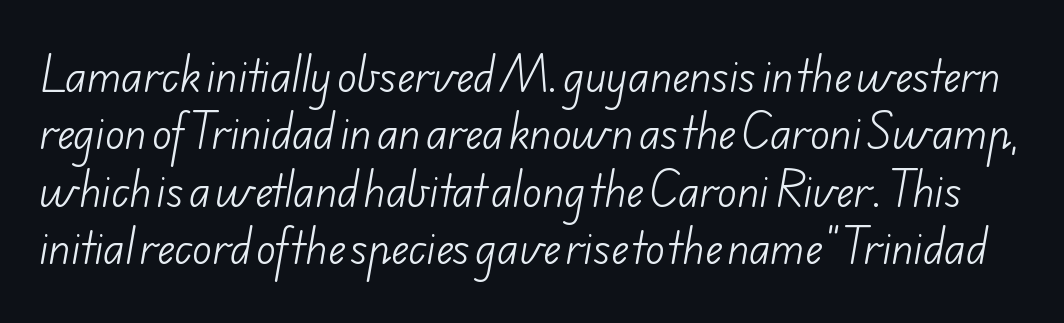
The image shows 41 px light sans-serif type; set normal line spacing (1.4x), normal letter spacing, not underlined; low stroke contrast and a small x-height.
